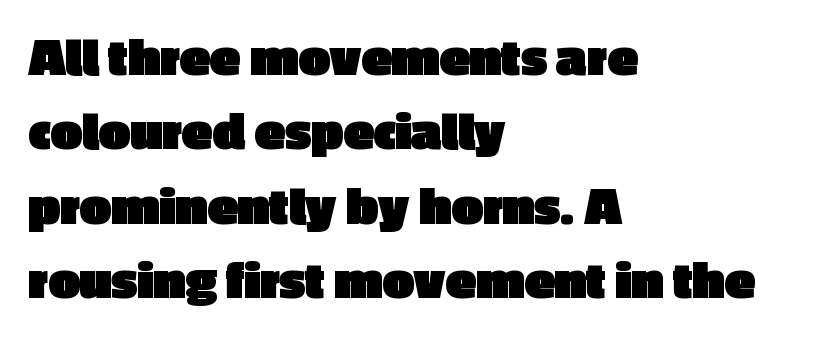
The image shows 56 px heavy sans-serif type, upright; set left-aligned, normal line spacing (1.33x), normal letter spacing, not underlined; a medium x-height.
